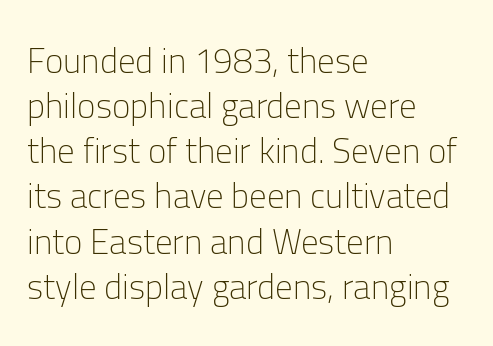
Q: Is the text bold? A: No.
Q: Is the text italic (slanted)? A: No, it is upright.
Q: Is the typeface a serif or a sans-serif typeface? A: Sans-serif.
Q: Is the text underlined? A: No.
Q: How is the paragraph aligned? A: Left-aligned.
Q: Is the spacing between letters normal or unusually wide? A: Normal.
Q: Is the spacing between lines tight, normal or loose? A: Normal.
Q: Width (condensed, normal, or wide)? A: Normal.
Q: Stroke contrast? A: Low.
Q: x-height? A: Medium.
Q: Monospaced? A: No.
